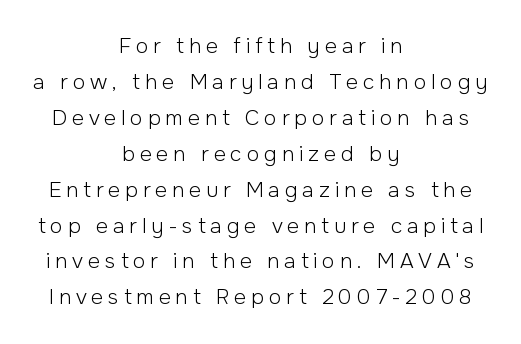
The image shows 21 px text type, upright; set centered, line spacing 1.71x, unusually wide letter spacing (+0.23 em), not underlined.
